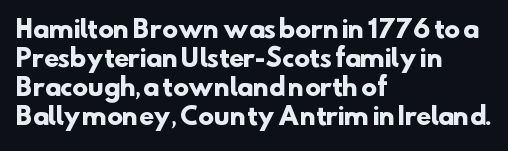
{"bold": "yes", "underline": "no", "align": "left", "line_spacing_ratio": 1.21, "letter_spacing": "normal", "letter_spacing_em": 0.0, "glyph_px": 24}
